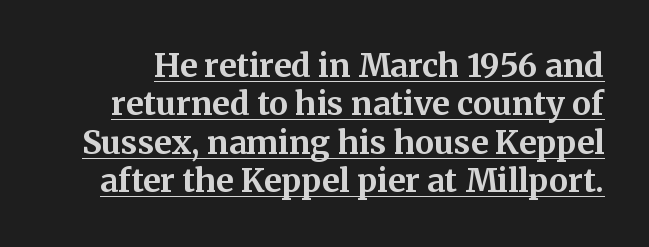
{"serif": "yes", "italic": "no", "bold": "yes", "weight": "bold", "width": "normal", "stroke_contrast": "medium", "x_height": "medium", "monospaced": "no", "underline": "yes", "line_spacing_ratio": 1.2, "letter_spacing": "normal", "letter_spacing_em": 0.0, "glyph_px": 32}
